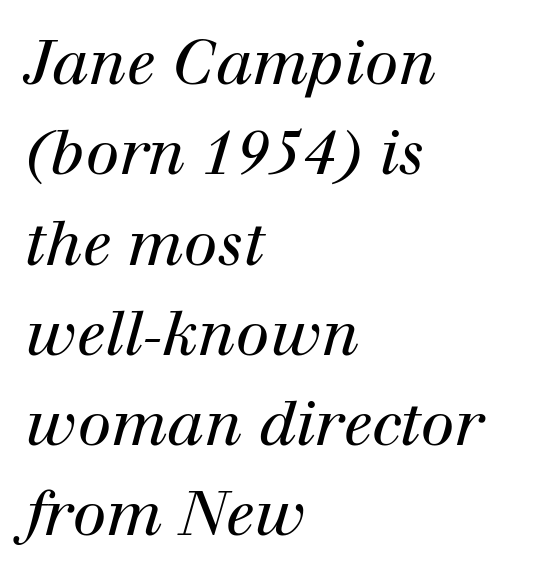
Q: Is the text bold? A: No.
Q: Is the text italic (slanted)? A: Yes, it leans right by about 12 degrees.
Q: Is the typeface a serif or a sans-serif typeface? A: Serif.
Q: Is the text underlined? A: No.
Q: How is the paragraph aligned? A: Left-aligned.
Q: Is the spacing between letters normal or unusually wide? A: Normal.
Q: Is the spacing between lines tight, normal or loose? A: Normal.
Q: Width (condensed, normal, or wide)? A: Normal.
Q: Stroke contrast? A: High.
Q: x-height? A: Medium.
Q: Monospaced? A: No.
